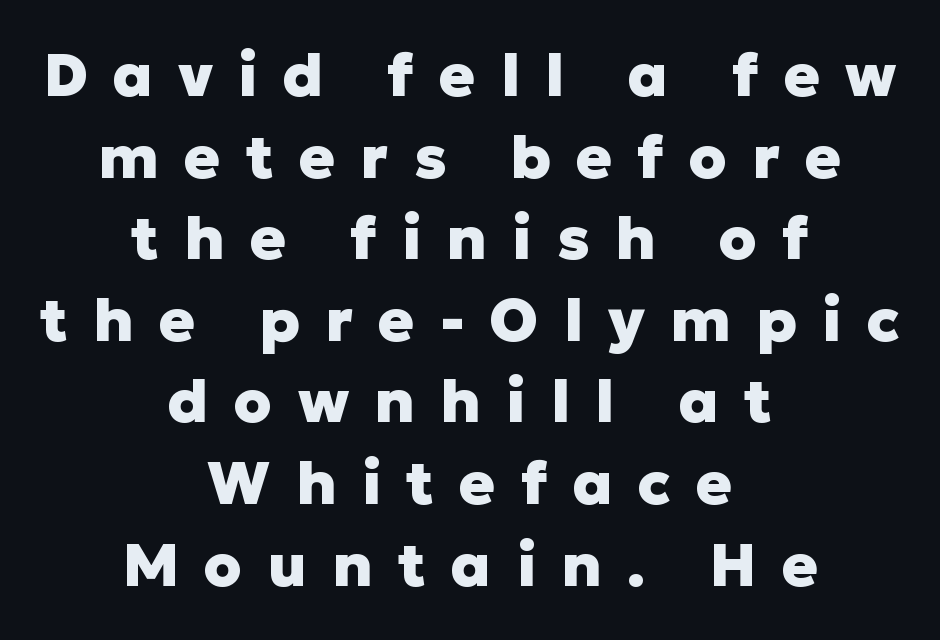
{"serif": "no", "italic": "no", "bold": "yes", "weight": "heavy", "width": "normal", "stroke_contrast": "low", "x_height": "medium", "monospaced": "no", "underline": "no", "align": "center", "line_spacing": "normal", "line_spacing_ratio": 1.36, "letter_spacing": "wide", "letter_spacing_em": 0.42, "glyph_px": 60}
